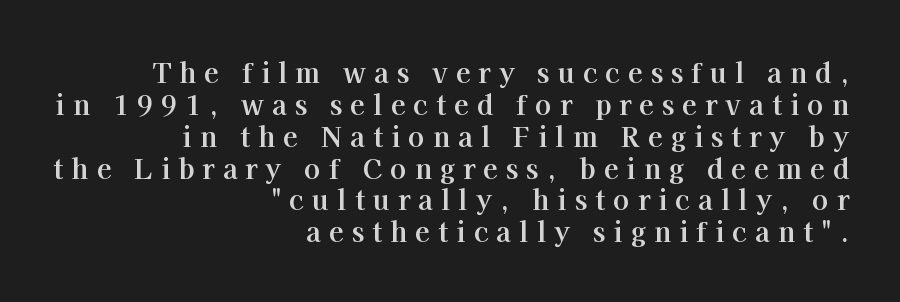
{"italic": "no", "bold": "yes", "underline": "no", "align": "right", "line_spacing_ratio": 1.18, "letter_spacing": "wide", "letter_spacing_em": 0.3, "glyph_px": 27}
